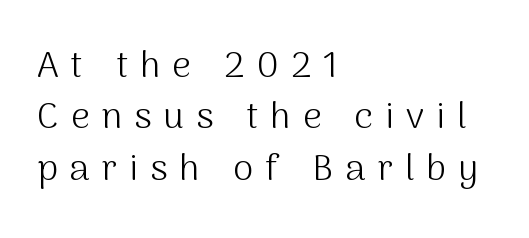
It's the straight-up-and-down kind of type. The paragraph has a hard left edge and a soft right edge. The font sits on the lighter half of the weight spectrum, regular included. Proportional: the letters do not fall into vertical columns. Unlike a traditional serif, this face leaves its strokes unadorned.
